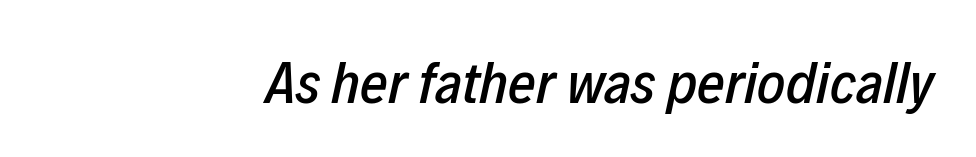
The image shows 60 px condensed type, italic (leaning right); set right-aligned, normal letter spacing, not underlined; low stroke contrast and a medium x-height.
